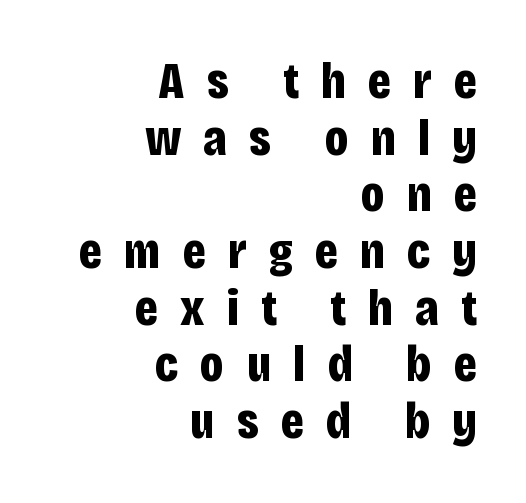
The image shows 52 px bold, condensed sans-serif type, upright; set right-aligned, tight line spacing (1.09x), unusually wide letter spacing (+0.42 em), not underlined; low stroke contrast and a large x-height.
